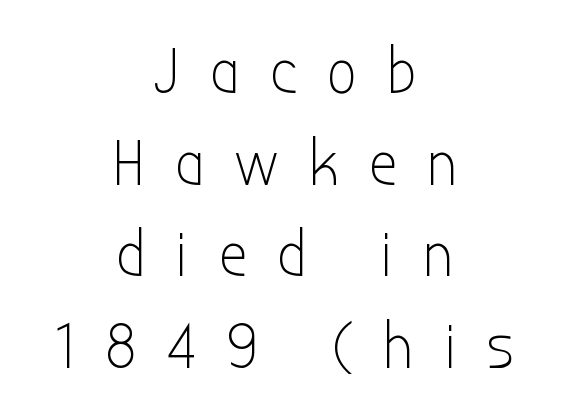
The image shows 64 px light, condensed sans-serif type, upright; set centered, normal line spacing (1.43x), unusually wide letter spacing (+0.48 em), not underlined; low stroke contrast and a medium x-height.
